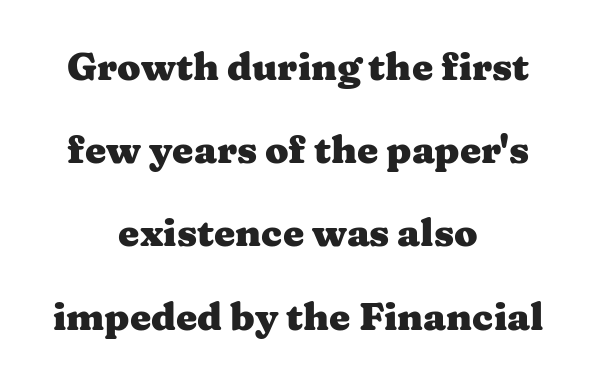
Here the designer chose a conventional face with non-uniform glyph widths. The text was rendered using a seriffed face with decorative stroke endings. Between one letter and the next there's only the usual sliver of space. Successive baselines arrive slowly, with a big drop between each. Upright lettering throughout.
